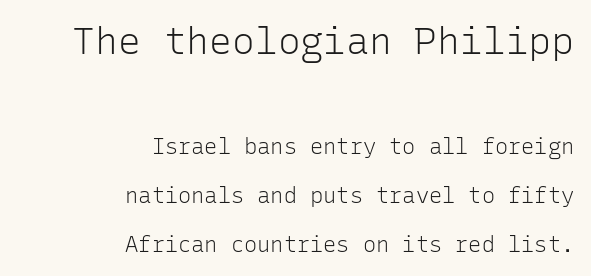
The image shows 38 px light sans-serif type, upright, monospaced; set right-aligned, loose line spacing (2.24x), normal letter spacing, not underlined; the first (top) block is 1.73x larger; low stroke contrast and a medium x-height.
